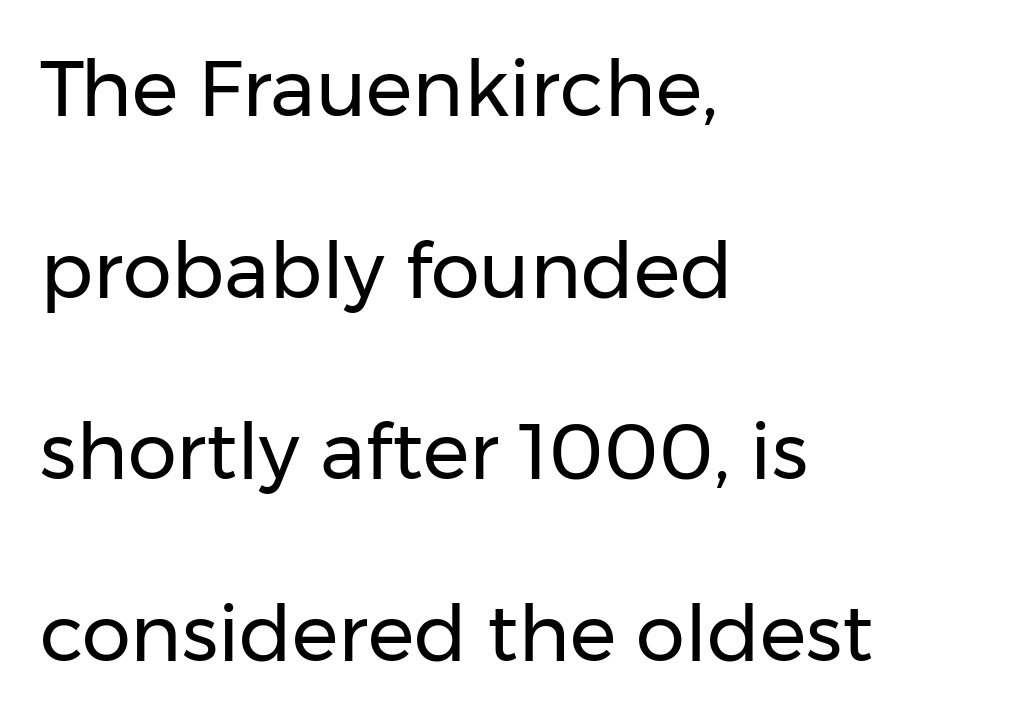
The passage shown has conventional tracking throughout. No italicization has been applied; the sample stays upright. The letterforms sit at book weight or below. These lines are rendered in a variable-pitch font. One-word summary of the alignment: left. Does the leading feel generous? Absolutely, it's lavish.
